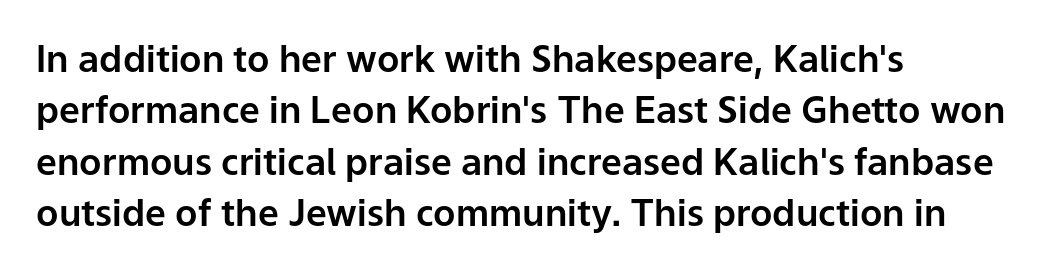
Q: Is the text italic (slanted)? A: No, it is upright.
Q: Is the typeface a serif or a sans-serif typeface? A: Sans-serif.
Q: Is the text underlined? A: No.
Q: How is the paragraph aligned? A: Left-aligned.
Q: Is the spacing between letters normal or unusually wide? A: Normal.
Q: Is the spacing between lines tight, normal or loose? A: Normal.
Q: Width (condensed, normal, or wide)? A: Normal.
Q: Stroke contrast? A: Low.
Q: x-height? A: Medium.
Q: Monospaced? A: No.
